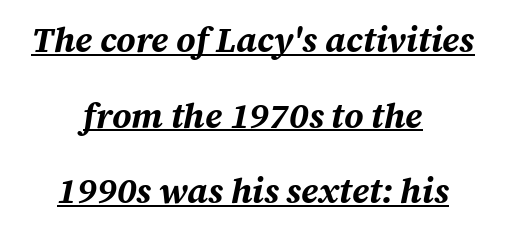
Q: Is the text bold? A: Yes.
Q: Is the text italic (slanted)? A: Yes, it leans right by about 12 degrees.
Q: Is the text underlined? A: Yes.
Q: How is the paragraph aligned? A: Centered.
Q: Is the spacing between letters normal or unusually wide? A: Normal.
Q: Is the spacing between lines tight, normal or loose? A: Loose.
Q: Width (condensed, normal, or wide)? A: Normal.
Q: Stroke contrast? A: Medium.
Q: x-height? A: Medium.
Q: Monospaced? A: No.
